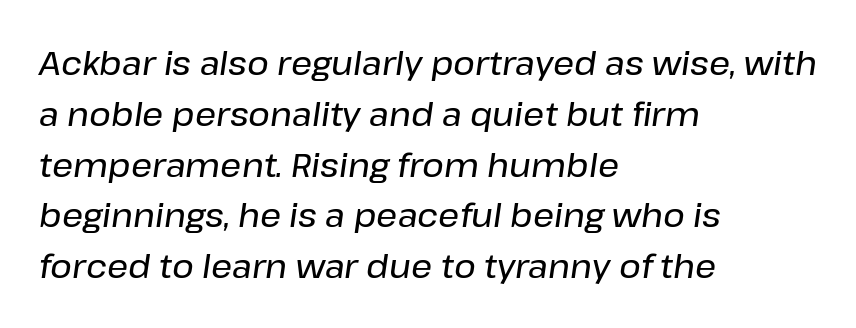
{"italic": "yes", "lean": "right", "slant_degrees": 8, "width": "normal", "stroke_contrast": "low", "x_height": "medium", "monospaced": "no", "underline": "no", "align": "left", "line_spacing": "normal", "line_spacing_ratio": 1.54, "letter_spacing": "normal", "letter_spacing_em": 0.0, "glyph_px": 33}
